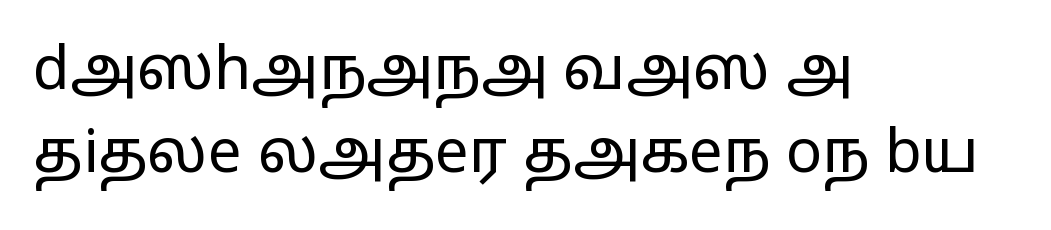
{"serif": "no", "italic": "no", "bold": "no", "weight": "regular", "width": "wide", "stroke_contrast": "low", "x_height": "medium", "monospaced": "no", "underline": "no", "align": "left", "line_spacing": "normal", "line_spacing_ratio": 1.38, "letter_spacing": "normal", "letter_spacing_em": 0.0, "glyph_px": 60}
